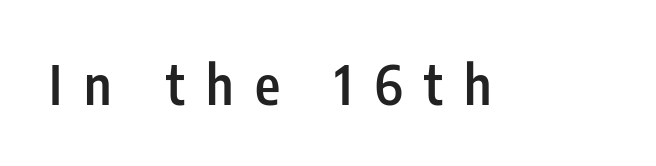
Q: Is the text bold? A: Semi-bold.
Q: Is the text italic (slanted)? A: No, it is upright.
Q: Is the typeface a serif or a sans-serif typeface? A: Sans-serif.
Q: Is the text underlined? A: No.
Q: Is the spacing between letters normal or unusually wide? A: Unusually wide.
Q: Width (condensed, normal, or wide)? A: Condensed.
Q: Stroke contrast? A: Low.
Q: x-height? A: Medium.
Q: Monospaced? A: No.
